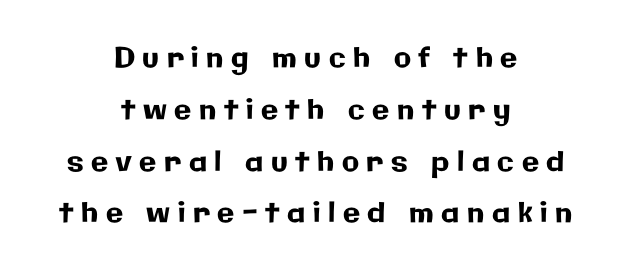
{"serif": "no", "italic": "no", "width": "normal", "stroke_contrast": "low", "x_height": "medium", "monospaced": "no", "underline": "no", "align": "center", "line_spacing_ratio": 1.85, "letter_spacing": "wide", "letter_spacing_em": 0.27, "glyph_px": 28}
